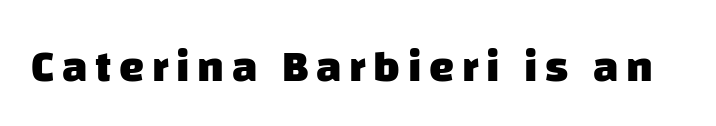
Q: Is the text bold? A: Yes.
Q: Is the typeface a serif or a sans-serif typeface? A: Sans-serif.
Q: Is the text underlined? A: No.
Q: Width (condensed, normal, or wide)? A: Normal.
Q: Stroke contrast? A: Low.
Q: x-height? A: Large.
Q: Monospaced? A: No.
